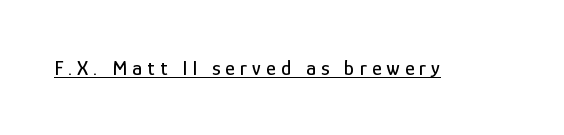
You could only call the tracking loose — the letters float apart. Descenders here cross a horizontal rule under the line. No italicization has been applied; the sample stays upright.
